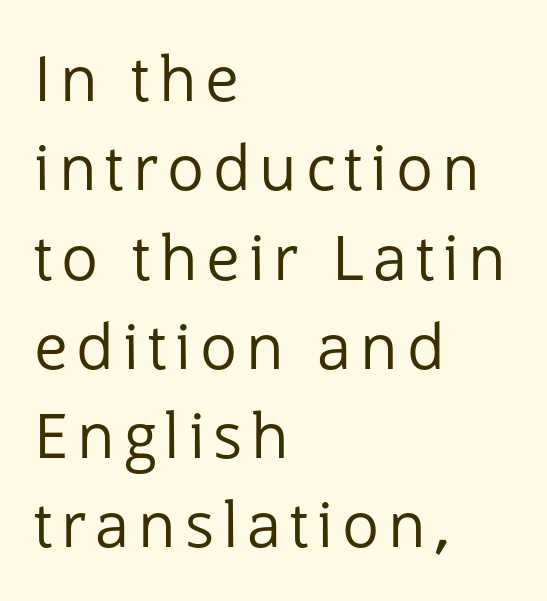
The image shows 62 px regular-weight sans-serif type, upright; set left-aligned, normal line spacing (1.44x), not underlined; low stroke contrast and a medium x-height.
